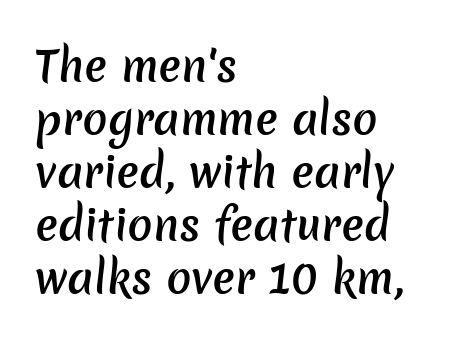
The image shows 42 px semibold sans-serif type; set left-aligned, normal line spacing (1.26x), normal letter spacing, not underlined; low stroke contrast and a medium x-height.
